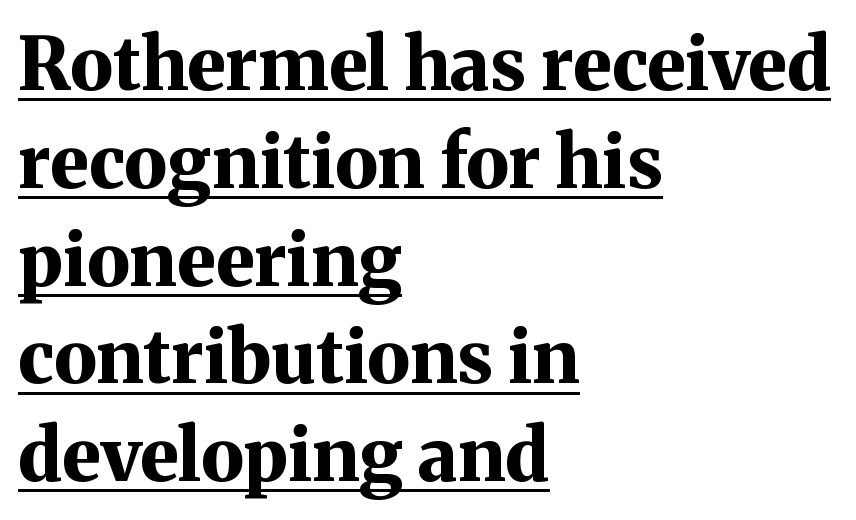
Q: Is the text bold? A: Yes.
Q: Is the text italic (slanted)? A: No, it is upright.
Q: Is the typeface a serif or a sans-serif typeface? A: Serif.
Q: Is the text underlined? A: Yes.
Q: How is the paragraph aligned? A: Left-aligned.
Q: Is the spacing between letters normal or unusually wide? A: Normal.
Q: Is the spacing between lines tight, normal or loose? A: Normal.
Q: Width (condensed, normal, or wide)? A: Normal.
Q: Stroke contrast? A: Medium.
Q: x-height? A: Medium.
Q: Monospaced? A: No.
